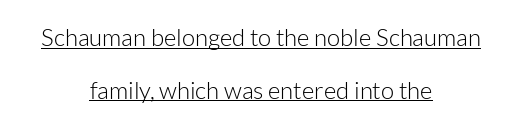
Q: Is the text bold? A: No.
Q: Is the text italic (slanted)? A: No, it is upright.
Q: Is the text underlined? A: Yes.
Q: How is the paragraph aligned? A: Centered.
Q: Is the spacing between letters normal or unusually wide? A: Normal.
Q: Is the spacing between lines tight, normal or loose? A: Loose.
